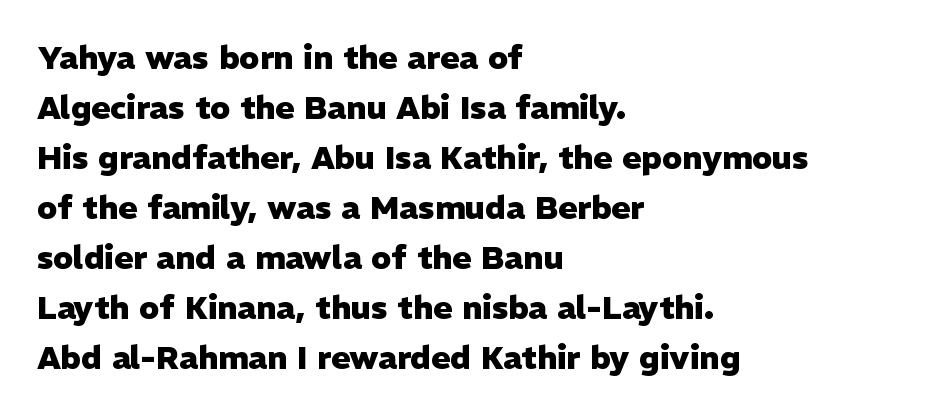
The image shows 32 px heavy sans-serif type, upright; set left-aligned, normal line spacing (1.56x), normal letter spacing, not underlined; low stroke contrast and a medium x-height.
